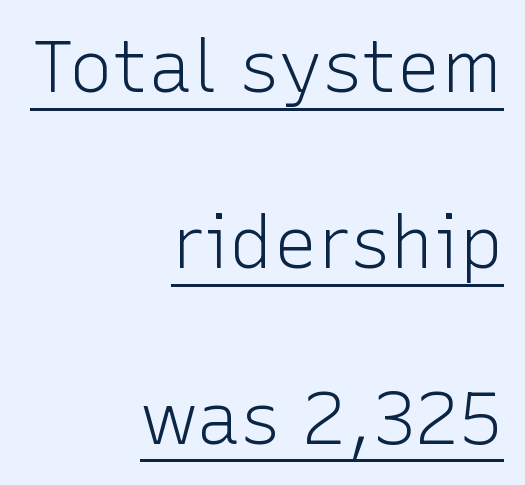
{"serif": "no", "italic": "no", "bold": "no", "weight": "light", "width": "normal", "stroke_contrast": "low", "x_height": "medium", "monospaced": "no", "underline": "yes", "align": "right", "line_spacing": "loose", "line_spacing_ratio": 2.41, "letter_spacing": "normal", "letter_spacing_em": 0.0, "glyph_px": 73}
